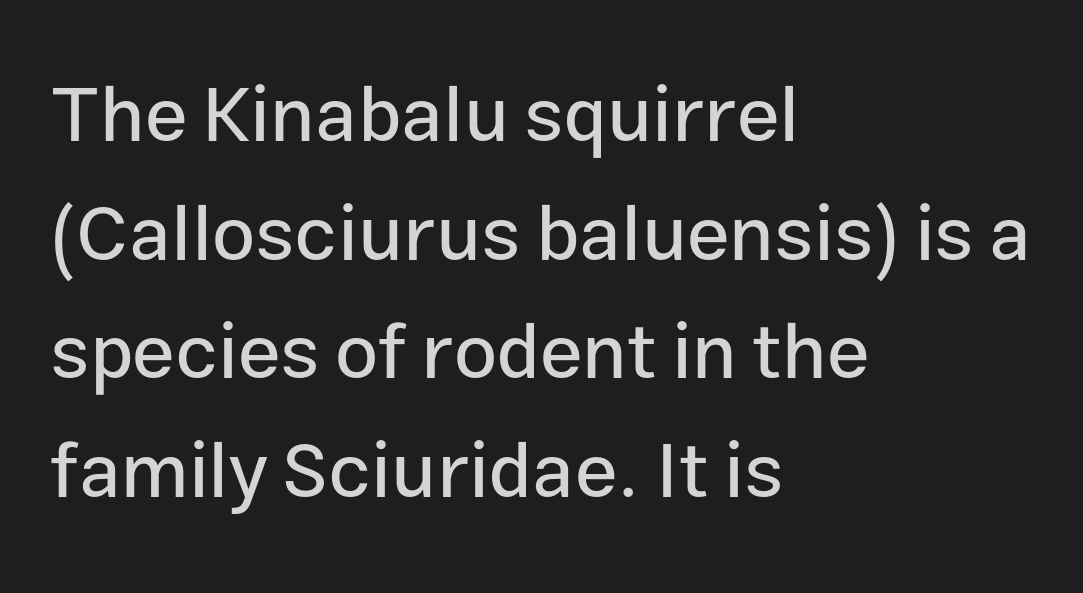
Leading matches the norm, producing a regular column. The characters display no serif detailing; their extremities are plain. Notice how the passage keeps a crisp vertical edge on the left only. The baseline area is clear. Italic: no, the glyphs are upright roman.
